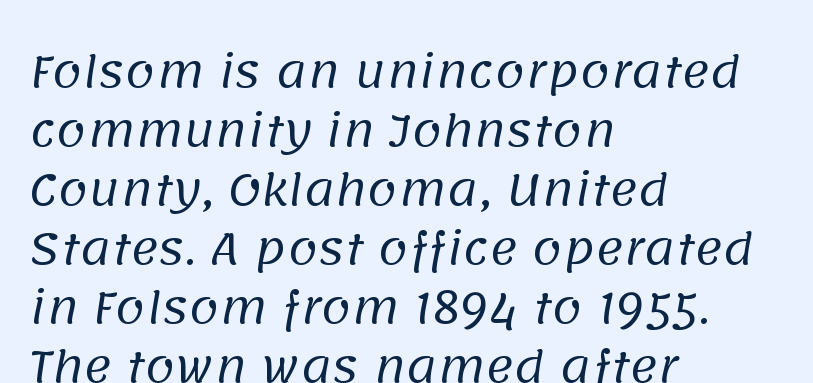
These lines are rendered in a variable-pitch font. Type style note: lacks serifs. Line starts are locked; line ends wander. Unmarked baselines from the first word to the last. Glyph-to-glyph distance matches everyday printed text.
